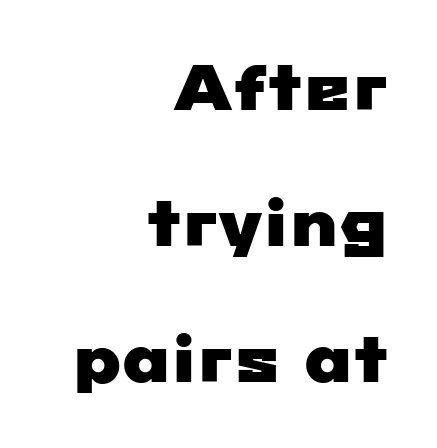
Q: Is the typeface a serif or a sans-serif typeface? A: Sans-serif.
Q: Is the text underlined? A: No.
Q: How is the paragraph aligned? A: Right-aligned.
Q: Is the spacing between letters normal or unusually wide? A: Normal.
Q: Is the spacing between lines tight, normal or loose? A: Loose.
Q: Width (condensed, normal, or wide)? A: Wide.
Q: Stroke contrast? A: Low.
Q: x-height? A: Medium.
Q: Monospaced? A: No.
